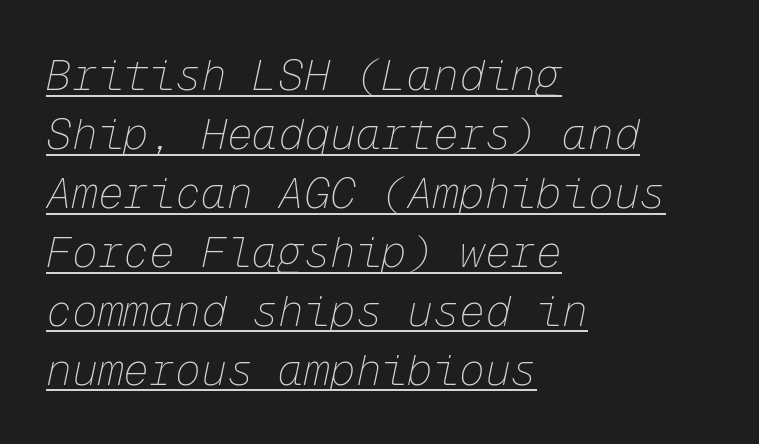
Think standard paragraph weight, or any step lighter than that. Each line starts at the same left margin while the right side varies. The horizontal fit of the characters is conventional and even. Interline gaps are of average width in this sample.
